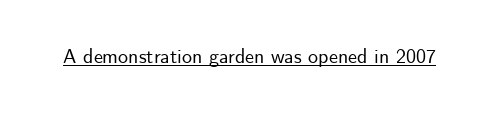
Q: Is the text italic (slanted)? A: No, it is upright.
Q: Is the text underlined? A: Yes.
Q: Is the spacing between letters normal or unusually wide? A: Normal.
